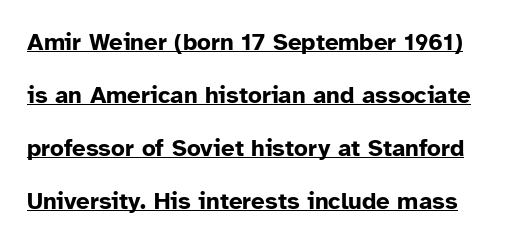
Q: Is the text bold? A: Yes.
Q: Is the text italic (slanted)? A: No, it is upright.
Q: Is the text underlined? A: Yes.
Q: Is the spacing between letters normal or unusually wide? A: Normal.
Q: Is the spacing between lines tight, normal or loose? A: Loose.
